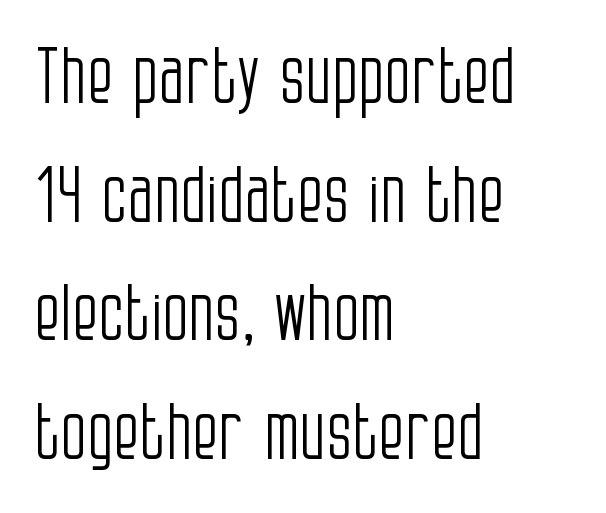
Caption: multi-line text, flush left, ragged right. This sample uses an upright cut, with every glyph sitting square on the baseline. A typesetter would call this zero additional tracking. Regarding leading, the lines here are spaced in the standard way. Any mark beneath the type? The region is blank. Is this a fixed-width face? No — the glyphs have proportional, varying widths.
